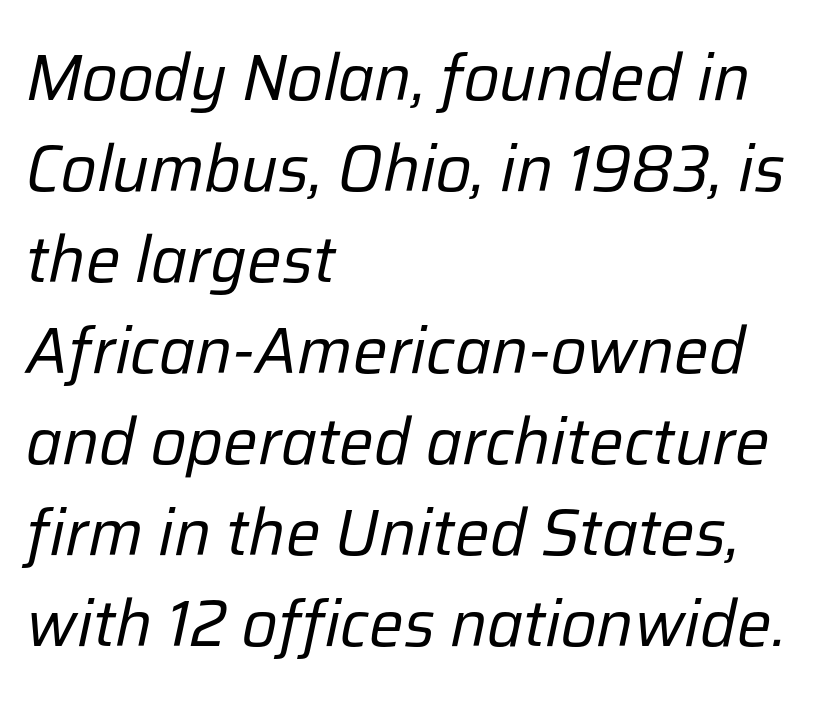
The image shows 65 px regular-weight type, italic (leaning right); set left-aligned, normal line spacing (1.4x), normal letter spacing, not underlined; low stroke contrast and a medium x-height.
